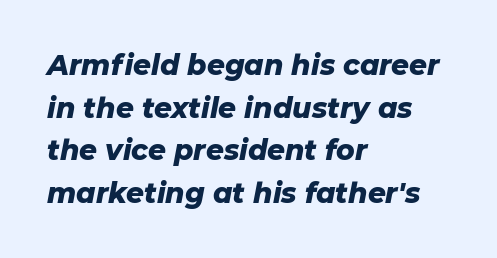
{"italic": "yes", "lean": "right", "slant_degrees": 11, "bold": "yes", "weight": "heavy", "width": "normal", "stroke_contrast": "low", "x_height": "medium", "monospaced": "no", "underline": "no", "align": "left", "line_spacing": "normal", "line_spacing_ratio": 1.52, "letter_spacing": "normal", "letter_spacing_em": 0.0, "glyph_px": 28}
